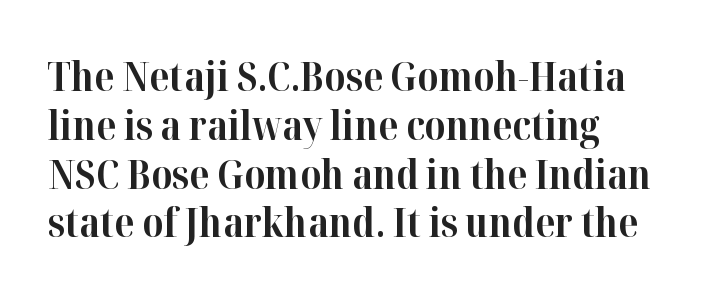
A typesetter would call this proportional, since set widths differ per character. Chunky letters — that's bold for sure. These lines are composed in type with serifs. Here the glyphs are tracked normally, forming tight word shapes. Teacher's note: observe the even left margin — that is flush-left alignment. Rule under the text: the space is simply empty.
